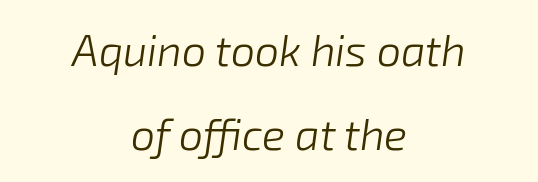
The image shows 43 px light type, italic (leaning right); set centered, loose line spacing (1.95x), normal letter spacing, not underlined; low stroke contrast and a medium x-height.
